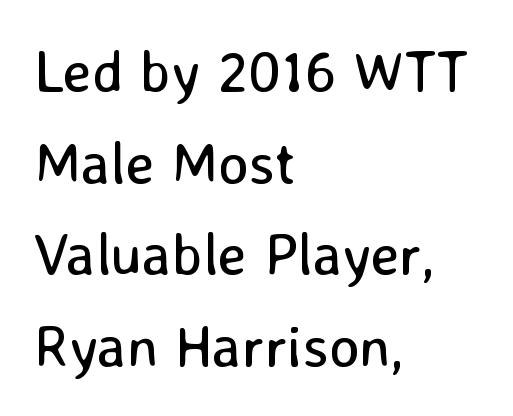
A bare baseline throughout the passage. Proportional: the letters do not fall into vertical columns. A typesetter would mark this as roman, not italic. Examine the stroke ends and you'll find no serifs.
